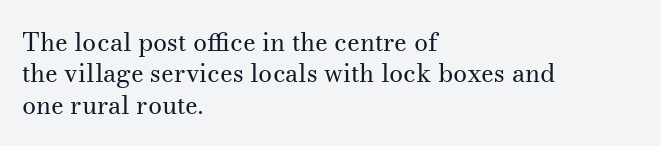
Q: Is the text bold? A: No.
Q: Is the text italic (slanted)? A: No, it is upright.
Q: Is the text underlined? A: No.
Q: How is the paragraph aligned? A: Left-aligned.
Q: Is the spacing between letters normal or unusually wide? A: Normal.
Q: Is the spacing between lines tight, normal or loose? A: Normal.
